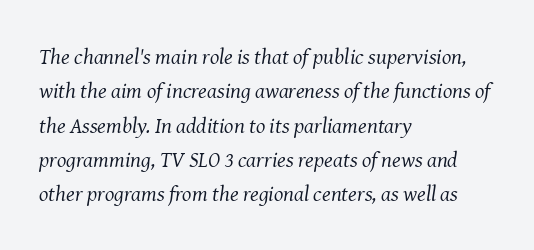
Q: Is the text bold? A: No.
Q: Is the text italic (slanted)? A: Yes, it leans right by about 8 degrees.
Q: Is the text underlined? A: No.
Q: How is the paragraph aligned? A: Left-aligned.
Q: Is the spacing between letters normal or unusually wide? A: Normal.
Q: Is the spacing between lines tight, normal or loose? A: Normal.
